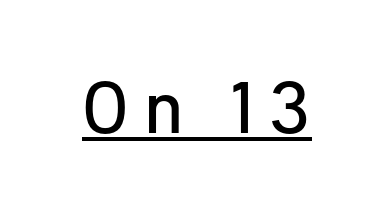
The image shows 73 px sans-serif type, upright; set unusually wide letter spacing (+0.21 em), underlined; low stroke contrast and a medium x-height.
